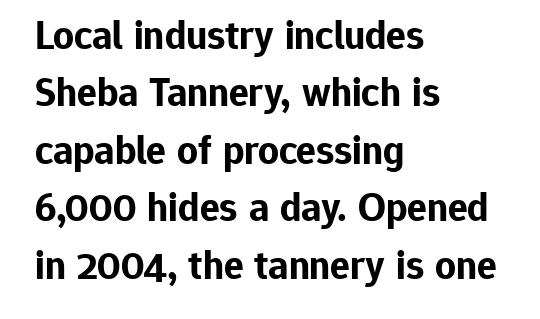
The image shows 41 px bold sans-serif type, upright; set left-aligned, normal line spacing (1.4x), normal letter spacing, not underlined; low stroke contrast and a medium x-height.
